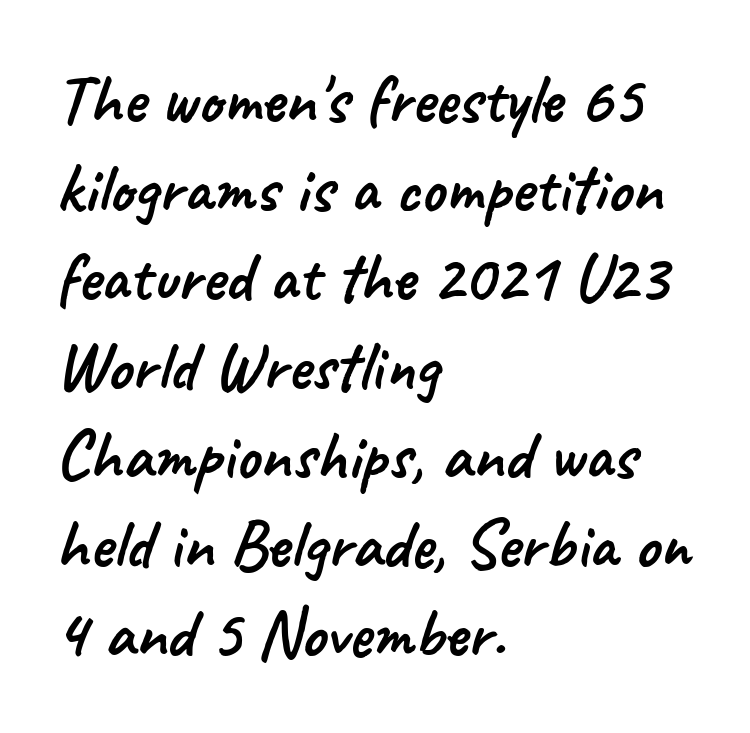
Q: Is the typeface a serif or a sans-serif typeface? A: Sans-serif.
Q: Is the text underlined? A: No.
Q: How is the paragraph aligned? A: Left-aligned.
Q: Is the spacing between letters normal or unusually wide? A: Normal.
Q: Is the spacing between lines tight, normal or loose? A: Normal.
Q: Width (condensed, normal, or wide)? A: Normal.
Q: Stroke contrast? A: Low.
Q: x-height? A: Small.
Q: Monospaced? A: No.
